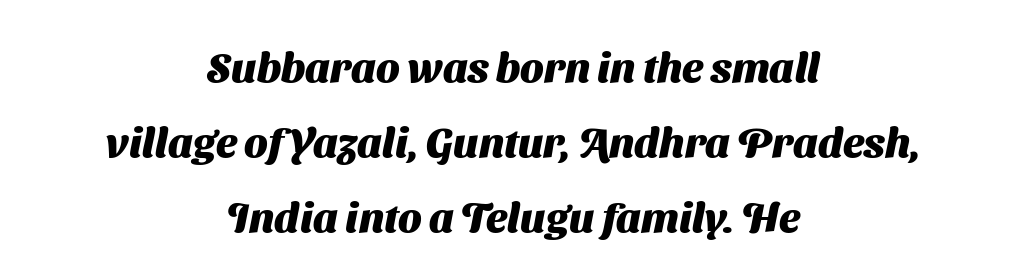
Q: Is the text bold? A: Yes.
Q: Is the typeface a serif or a sans-serif typeface? A: Sans-serif.
Q: Is the text underlined? A: No.
Q: How is the paragraph aligned? A: Centered.
Q: Is the spacing between letters normal or unusually wide? A: Normal.
Q: Width (condensed, normal, or wide)? A: Normal.
Q: Stroke contrast? A: Medium.
Q: x-height? A: Medium.
Q: Monospaced? A: No.
